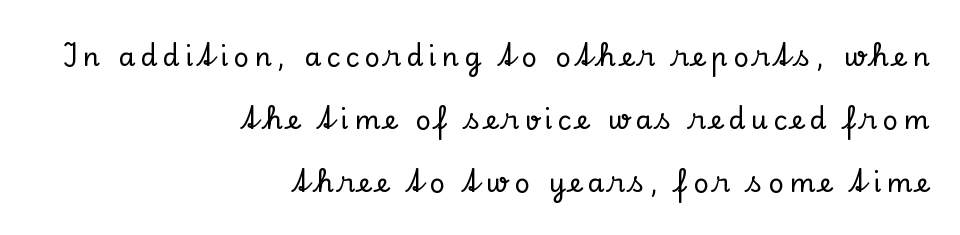
{"italic": "no", "underline": "no", "align": "right", "line_spacing": "loose", "line_spacing_ratio": 2.34, "glyph_px": 27}
